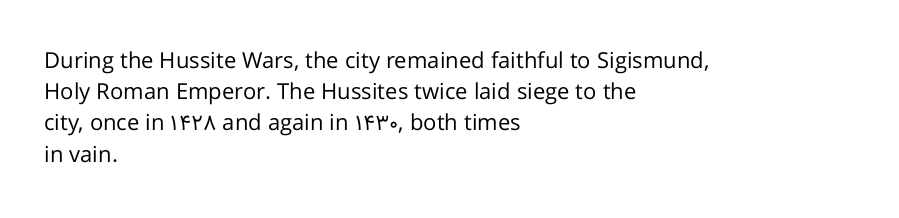
{"italic": "no", "bold": "no", "underline": "no", "align": "left", "line_spacing": "normal", "line_spacing_ratio": 1.42, "letter_spacing": "normal", "letter_spacing_em": 0.0, "glyph_px": 22}
